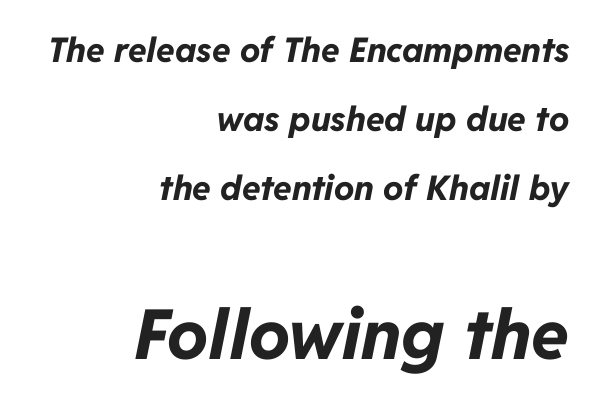
Q: Is the text bold? A: Yes.
Q: Is the text italic (slanted)? A: Yes, it leans right by about 11 degrees.
Q: Is the text underlined? A: No.
Q: How is the paragraph aligned? A: Right-aligned.
Q: Is the spacing between letters normal or unusually wide? A: Normal.
Q: Is the spacing between lines tight, normal or loose? A: Loose.
Q: Which block of text is set in a larger size, the first (top) or the second (bottom)? A: The second (bottom) one.
Q: Width (condensed, normal, or wide)? A: Normal.
Q: Stroke contrast? A: Low.
Q: x-height? A: Medium.
Q: Monospaced? A: No.
